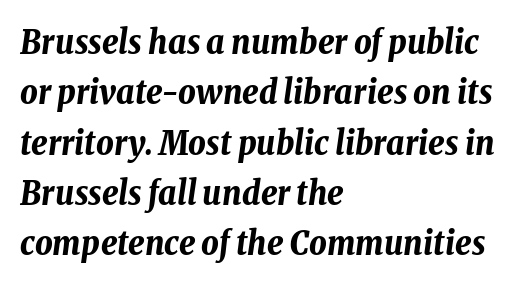
{"italic": "yes", "lean": "right", "slant_degrees": 8, "bold": "yes", "weight": "bold", "width": "condensed", "stroke_contrast": "low", "x_height": "medium", "monospaced": "no", "underline": "no", "align": "left", "line_spacing": "normal", "line_spacing_ratio": 1.48, "letter_spacing": "normal", "letter_spacing_em": 0.0, "glyph_px": 34}
